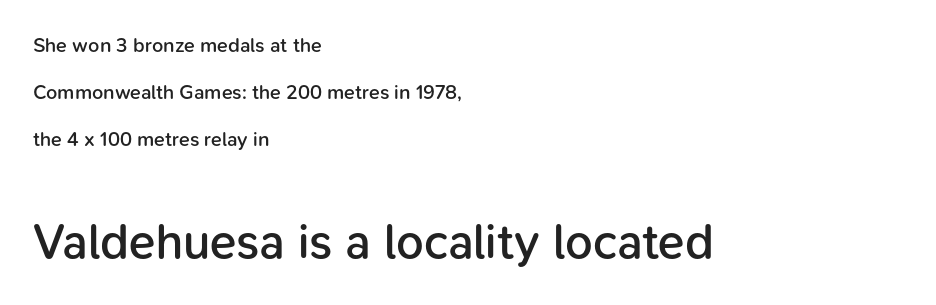
{"serif": "no", "italic": "no", "bold": "semi", "weight": "semibold", "width": "normal", "stroke_contrast": "low", "x_height": "medium", "monospaced": "no", "underline": "no", "align": "left", "line_spacing": "loose", "line_spacing_ratio": 2.35, "letter_spacing": "normal", "letter_spacing_em": 0.0, "larger_block": "second", "size_ratio": 2.45, "glyph_px": 49}
